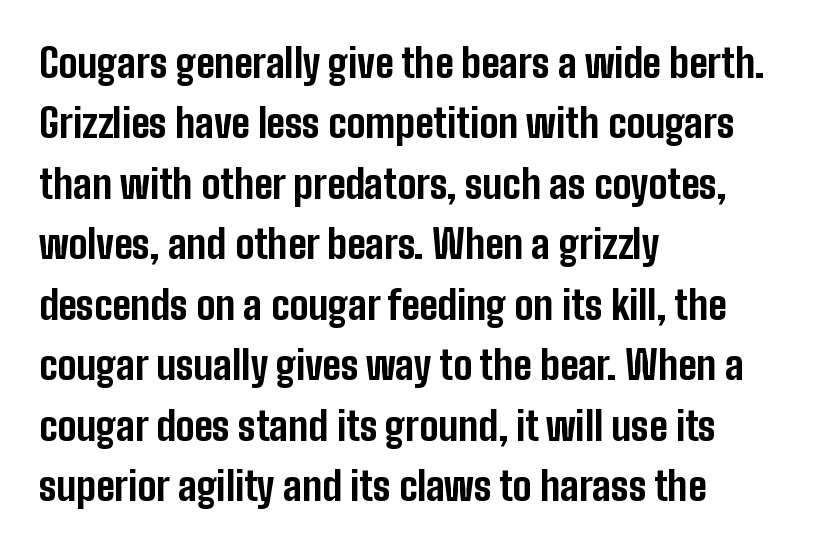
If you drew a line through each stem, it would be perfectly vertical. The letters are bold, with thick, heavy strokes. Descenders are the only things crossing below the line. Unlike a traditional serif, this face leaves its strokes unadorned.
